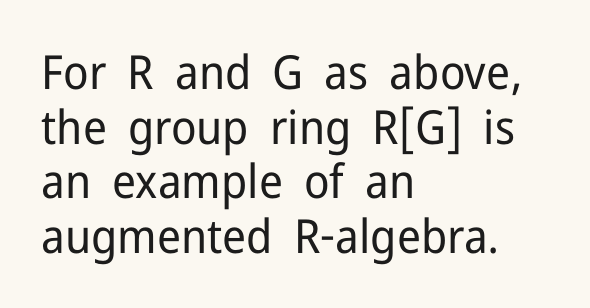
The image shows 47 px regular-weight sans-serif type, upright; set left-aligned, line spacing 1.16x, normal letter spacing, not underlined; low stroke contrast and a medium x-height.
